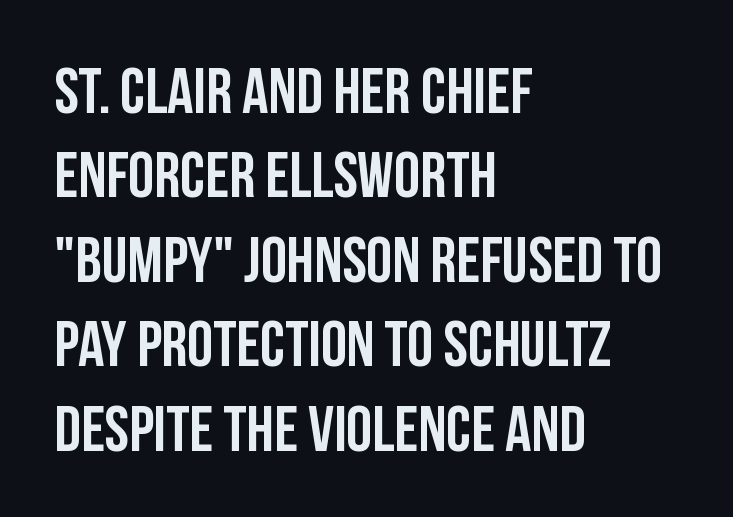
The image shows 65 px condensed sans-serif type, upright; set left-aligned, normal line spacing (1.3x), normal letter spacing, not underlined; low stroke contrast and a large x-height.
